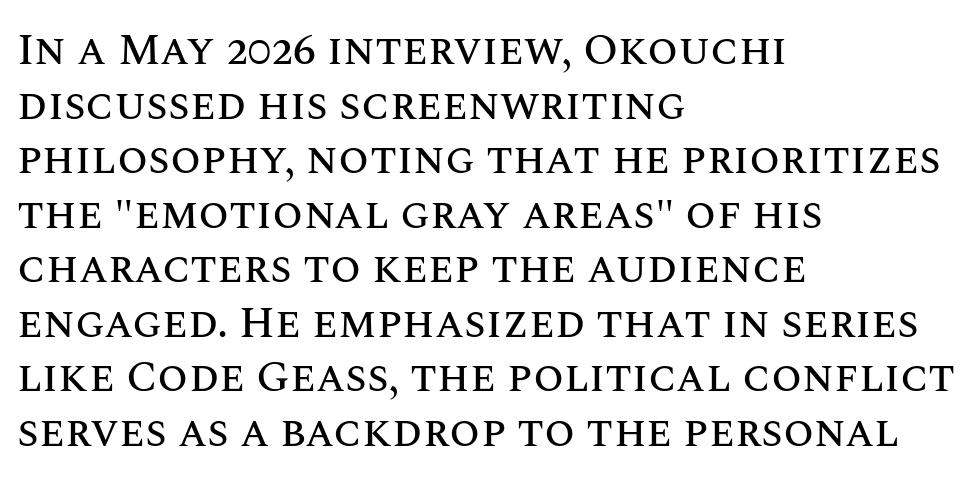
{"italic": "no", "width": "normal", "stroke_contrast": "medium", "x_height": "large", "monospaced": "no", "underline": "no", "align": "left", "line_spacing_ratio": 1.24, "letter_spacing": "normal", "letter_spacing_em": 0.0, "glyph_px": 44}
